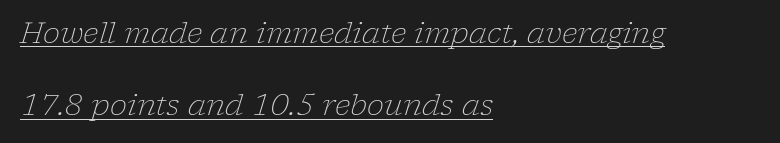
Q: Is the text bold? A: No.
Q: Is the text italic (slanted)? A: Yes, it leans right by about 17 degrees.
Q: Is the typeface a serif or a sans-serif typeface? A: Serif.
Q: Is the text underlined? A: Yes.
Q: How is the paragraph aligned? A: Left-aligned.
Q: Is the spacing between letters normal or unusually wide? A: Normal.
Q: Is the spacing between lines tight, normal or loose? A: Loose.
Q: Width (condensed, normal, or wide)? A: Normal.
Q: Stroke contrast? A: Low.
Q: x-height? A: Medium.
Q: Monospaced? A: No.
